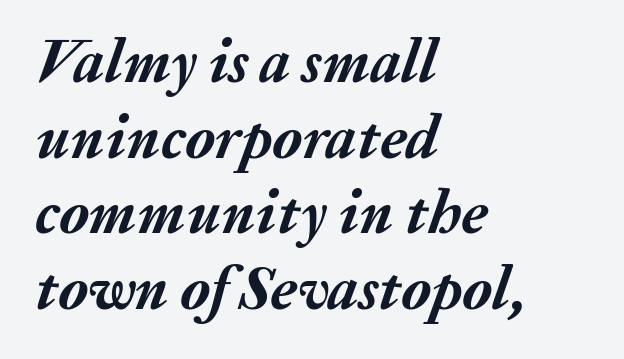
{"italic": "yes", "lean": "right", "slant_degrees": 20, "bold": "yes", "weight": "semibold", "width": "normal", "stroke_contrast": "medium", "x_height": "medium", "monospaced": "no", "underline": "no", "align": "left", "line_spacing_ratio": 1.24, "letter_spacing": "normal", "letter_spacing_em": 0.0, "glyph_px": 61}
